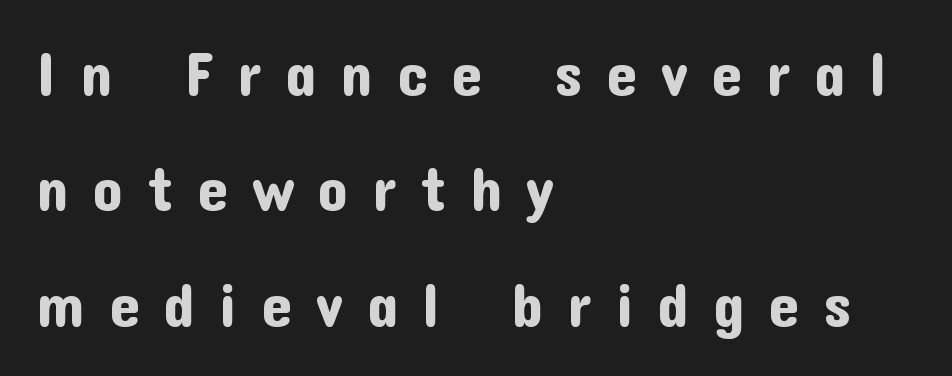
This rendering uses left alignment, leaving the right contour irregular. Each letter keeps its own natural width here, so spacing adapts to shape. A sans-serif font was chosen for this passage. The letterforms stand isolated, each surrounded by extra space. Words float on clear page, feet unadorned.
